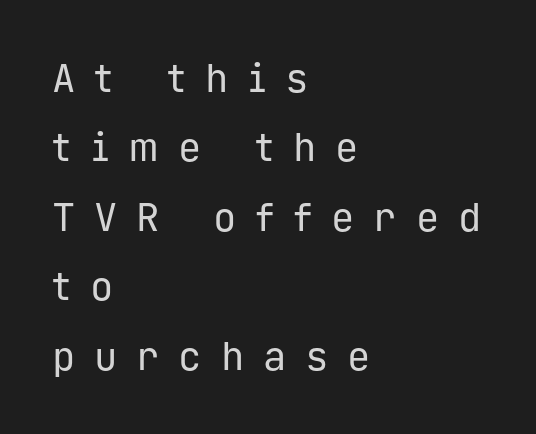
Descenders are the only things crossing below the line. No italicization has been applied; the sample stays upright. Weight: in the light-to-regular range. Every character here occupies the same horizontal width, giving the sample a typewriter-like rhythm. Display-style spreading of the glyphs; the letterfit is very open. Which margin do the lines hug? The left one — the right edge is uneven.
